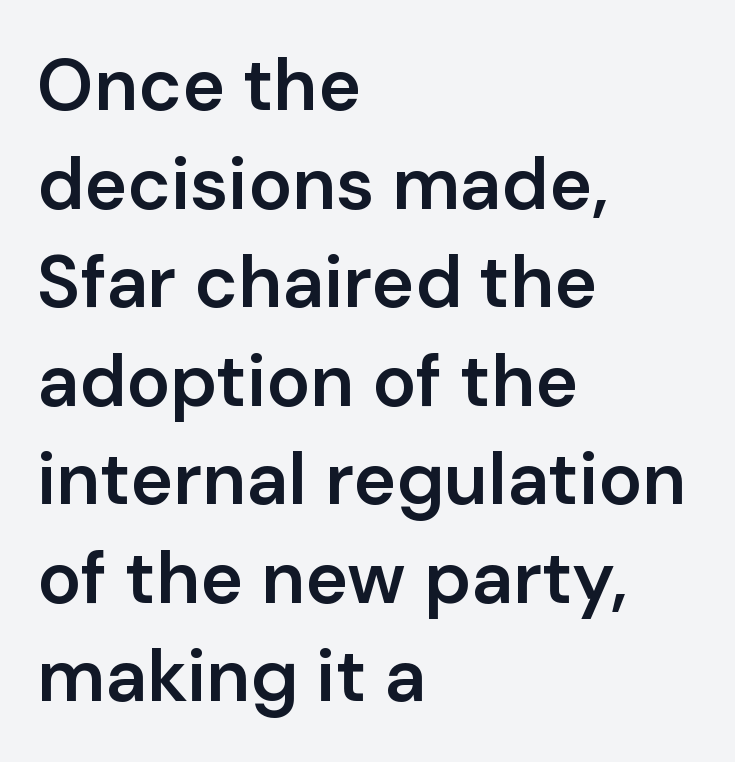
Descenders hang freely into open space. Check where the strokes stop: nothing finishes them off — pure sans. This is roman type, the default non-slanted kind. The lines sit at an ordinary, default distance from one another. The rag falls on the right side of this text block.
